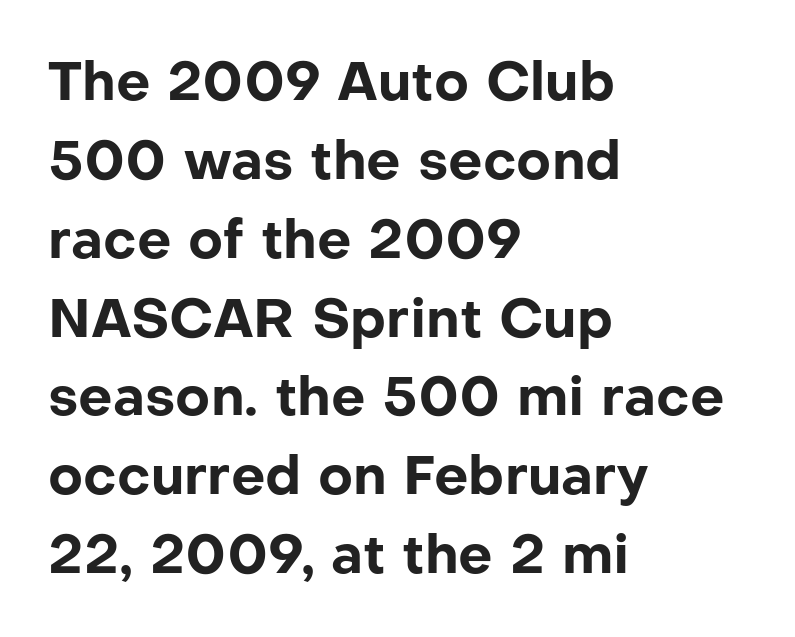
Does the lettering tilt? It doesn't — this is upright. How would I describe the line gaps? Plain and ordinary. Serifs: no, the terminals of the letterforms are clean. Weight: bold.
